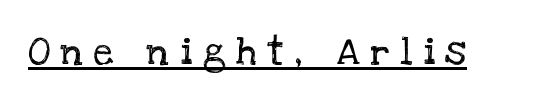
Tracking value appears strongly positive — letters spread wide. The face used here is seriffed, in the tradition of book romans. This sample uses an upright cut, with every glyph sitting square on the baseline. No chunkiness to these letters — they're not bold. Students, observe the line beneath the letters — that is underlining. Is this a fixed-width face? No — the glyphs have proportional, varying widths.
